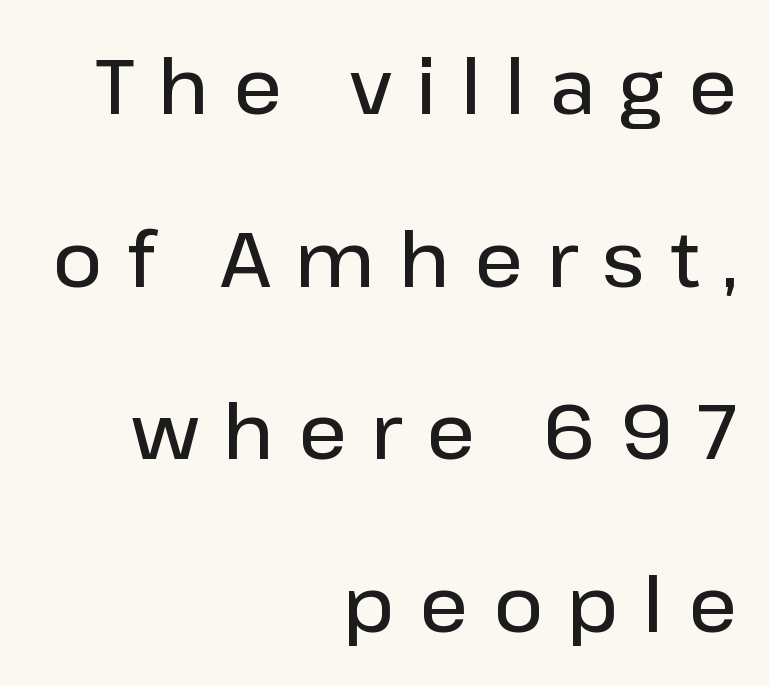
Q: Is the text bold? A: Semi-bold.
Q: Is the text italic (slanted)? A: No, it is upright.
Q: Is the typeface a serif or a sans-serif typeface? A: Sans-serif.
Q: Is the text underlined? A: No.
Q: How is the paragraph aligned? A: Right-aligned.
Q: Is the spacing between letters normal or unusually wide? A: Unusually wide.
Q: Is the spacing between lines tight, normal or loose? A: Loose.
Q: Width (condensed, normal, or wide)? A: Normal.
Q: Stroke contrast? A: Low.
Q: x-height? A: Medium.
Q: Monospaced? A: No.
